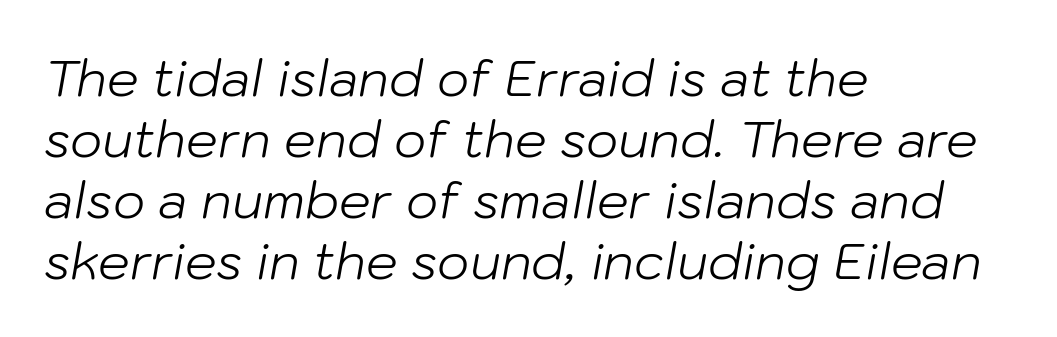
The image shows 50 px light type, italic (leaning right); set left-aligned, line spacing 1.22x, normal letter spacing, not underlined; low stroke contrast and a medium x-height.
